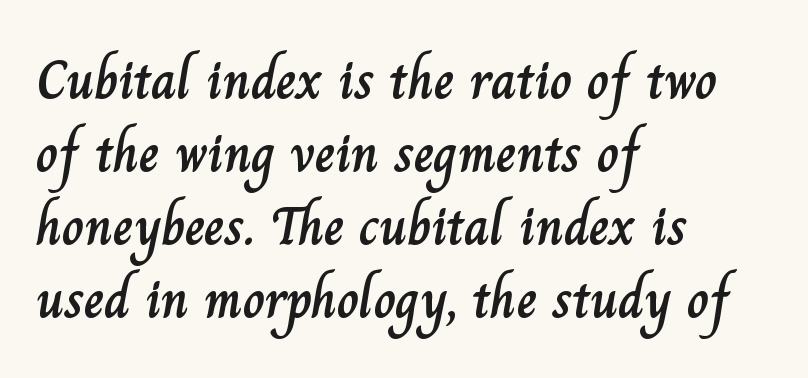
{"width": "normal", "stroke_contrast": "low", "x_height": "small", "monospaced": "no", "underline": "no", "align": "left", "line_spacing": "normal", "line_spacing_ratio": 1.33, "letter_spacing": "normal", "letter_spacing_em": 0.0, "glyph_px": 55}
